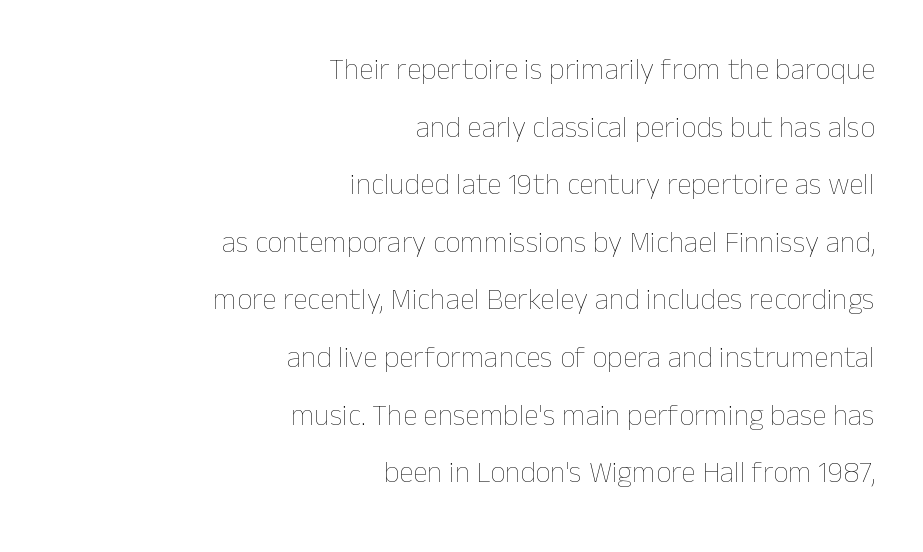
Varying glyph widths throughout — classic text-font behaviour. In terms of leading, this rendering errs on the spacious side. This reads as an unemphasized weight, regular at the heaviest. All the whitespace from short lines collects on the left.
